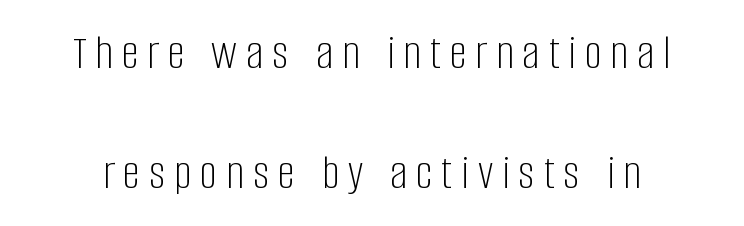
Q: Is the text bold? A: No.
Q: Is the text italic (slanted)? A: No, it is upright.
Q: Is the typeface a serif or a sans-serif typeface? A: Sans-serif.
Q: Is the text underlined? A: No.
Q: Is the spacing between lines tight, normal or loose? A: Loose.
Q: Width (condensed, normal, or wide)? A: Condensed.
Q: Stroke contrast? A: Low.
Q: x-height? A: Large.
Q: Monospaced? A: No.
